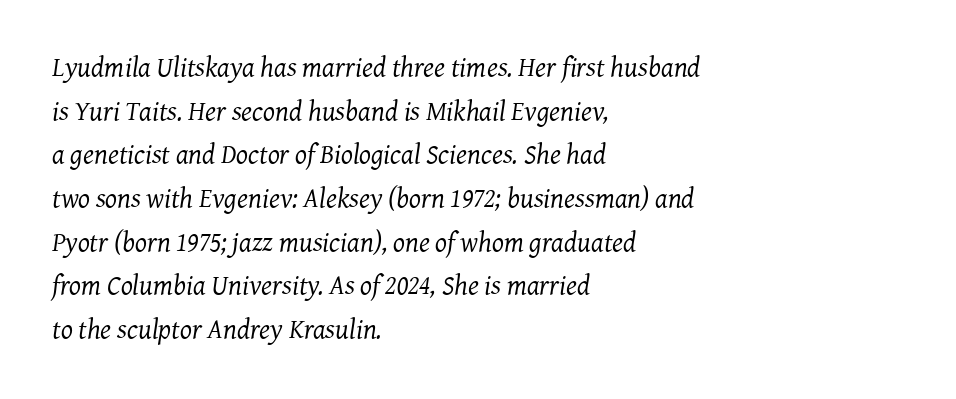
Think of a printed novel: that variable character pitch is what you see here. Regarding leading, the lines here are spaced in the standard way. Each word holds together tightly as a unit, with standard inter-letter gaps. Think standard paragraph weight, or any step lighter than that.
